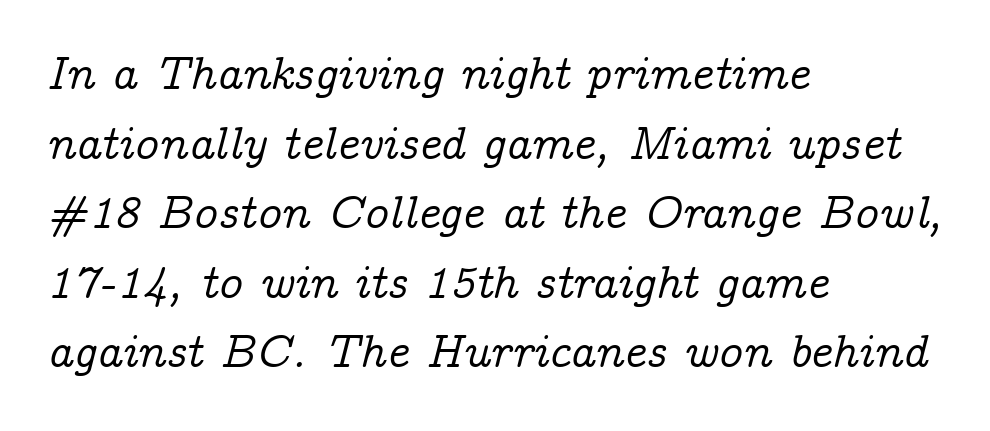
Note the varied advance widths — an 'i' is clearly narrower than an 'm'. Tracking value appears to be zero — textbook default spacing. The face used here has a pronounced slope to its letters. To sum up the face: it has serifs.
